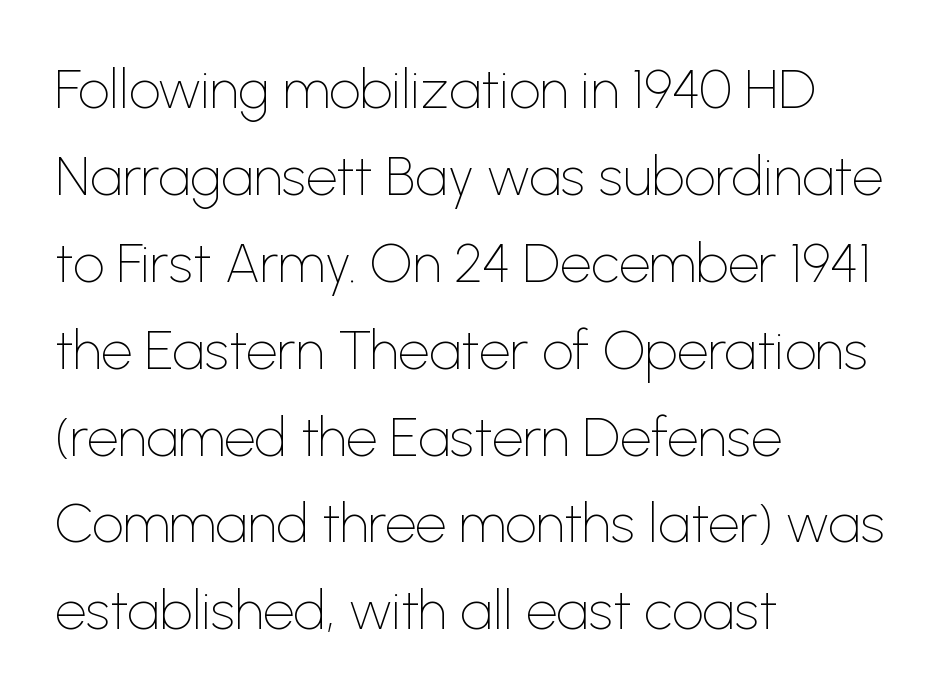
Q: Is the text bold? A: No.
Q: Is the text italic (slanted)? A: No, it is upright.
Q: Is the typeface a serif or a sans-serif typeface? A: Sans-serif.
Q: Is the text underlined? A: No.
Q: How is the paragraph aligned? A: Left-aligned.
Q: Is the spacing between letters normal or unusually wide? A: Normal.
Q: Is the spacing between lines tight, normal or loose? A: Normal.
Q: Width (condensed, normal, or wide)? A: Normal.
Q: Stroke contrast? A: Low.
Q: x-height? A: Medium.
Q: Monospaced? A: No.
